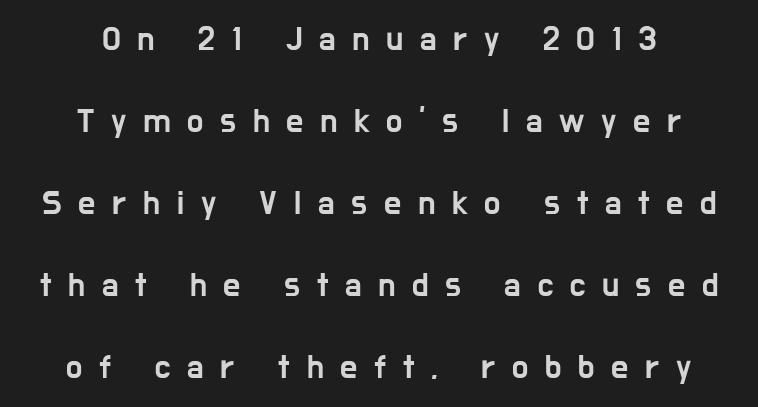
{"serif": "no", "italic": "no", "width": "condensed", "stroke_contrast": "low", "x_height": "medium", "monospaced": "no", "underline": "no", "align": "center", "line_spacing": "loose", "line_spacing_ratio": 2.41, "letter_spacing": "wide", "letter_spacing_em": 0.49, "glyph_px": 34}
